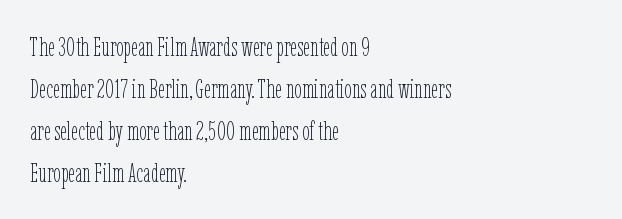
Anything drawn beneath the words? Only blank space. Each word holds together tightly as a unit, with standard inter-letter gaps. Each stroke keeps to a modest, everyday thickness or less. Normally led — the rows are evenly, conventionally spaced. In CSS terms this would be text-align: left. Does the lettering tilt? It doesn't — this is upright.
